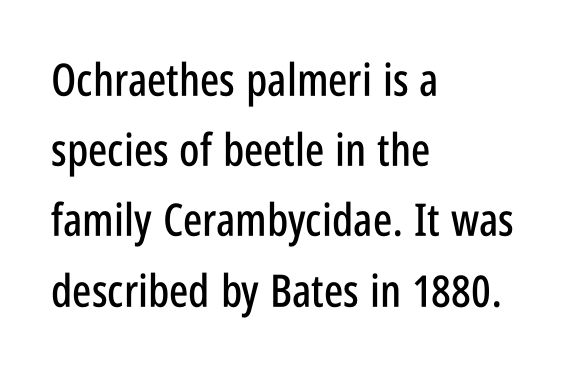
{"serif": "no", "italic": "no", "width": "condensed", "stroke_contrast": "low", "x_height": "large", "monospaced": "no", "underline": "no", "align": "left", "line_spacing": "normal", "line_spacing_ratio": 1.56, "letter_spacing": "normal", "letter_spacing_em": 0.0, "glyph_px": 45}
